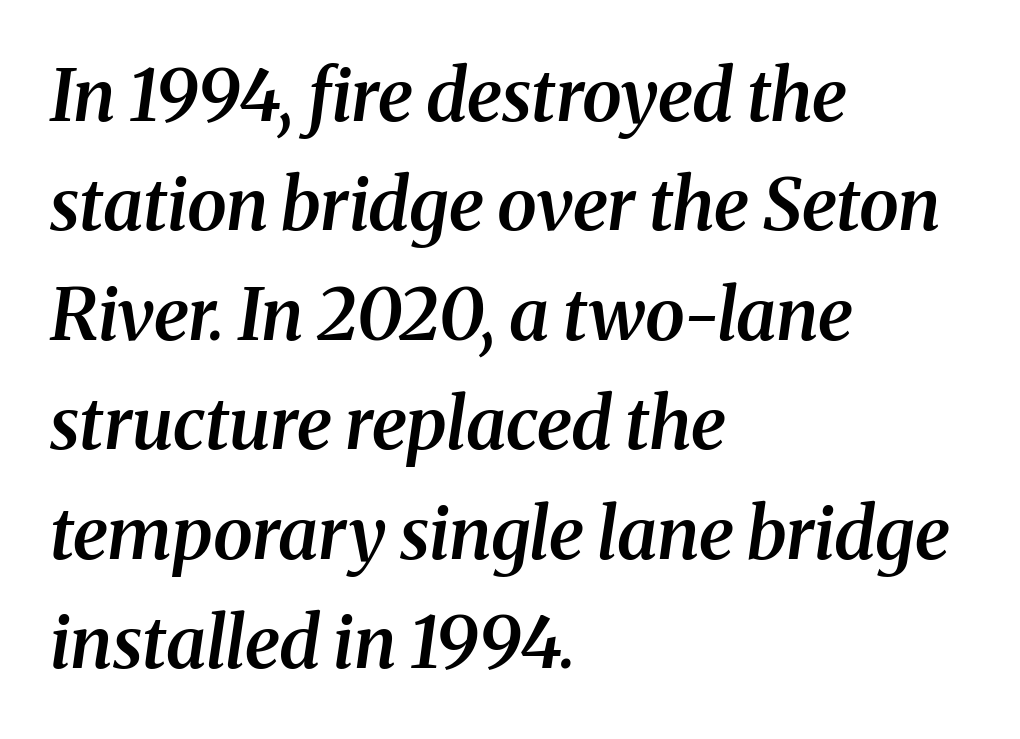
{"serif": "yes", "italic": "yes", "lean": "right", "slant_degrees": 8, "bold": "semi", "weight": "semibold", "width": "normal", "stroke_contrast": "medium", "x_height": "medium", "monospaced": "no", "underline": "no", "align": "left", "line_spacing": "normal", "line_spacing_ratio": 1.52, "letter_spacing": "normal", "letter_spacing_em": 0.0, "glyph_px": 72}
